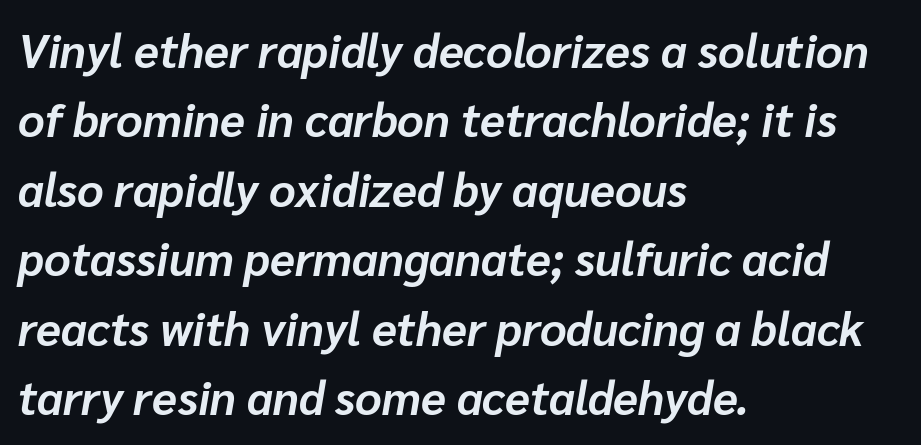
The image shows 46 px bold type, italic (leaning right); set left-aligned, normal line spacing (1.51x), normal letter spacing, not underlined; low stroke contrast and a medium x-height.
